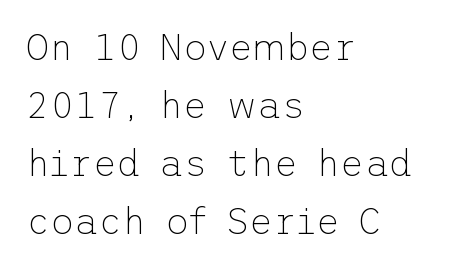
{"serif": "no", "italic": "no", "bold": "no", "weight": "thin", "width": "normal", "stroke_contrast": "low", "x_height": "medium", "underline": "no", "align": "left", "line_spacing": "normal", "line_spacing_ratio": 1.57, "letter_spacing": "normal", "letter_spacing_em": 0.0, "glyph_px": 37}
